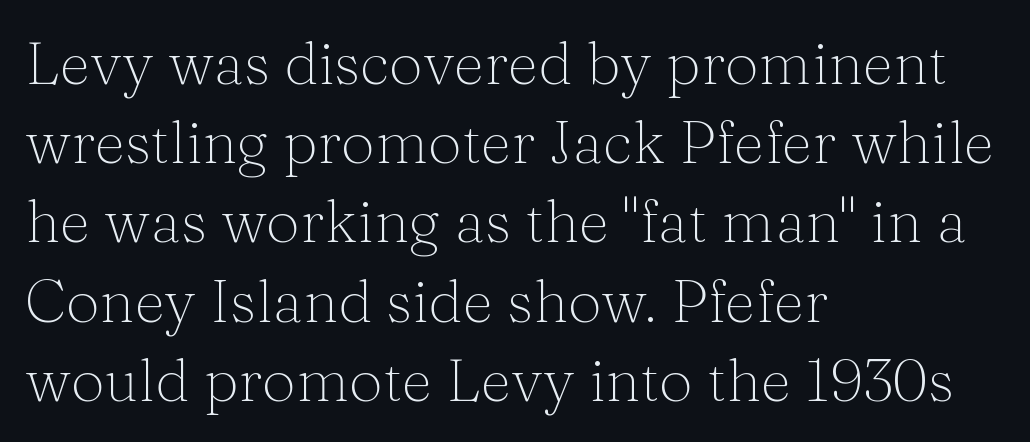
{"serif": "yes", "italic": "no", "bold": "no", "weight": "light", "width": "normal", "stroke_contrast": "medium", "x_height": "medium", "monospaced": "no", "underline": "no", "align": "left", "line_spacing": "normal", "line_spacing_ratio": 1.32, "letter_spacing": "normal", "letter_spacing_em": 0.0, "glyph_px": 60}
